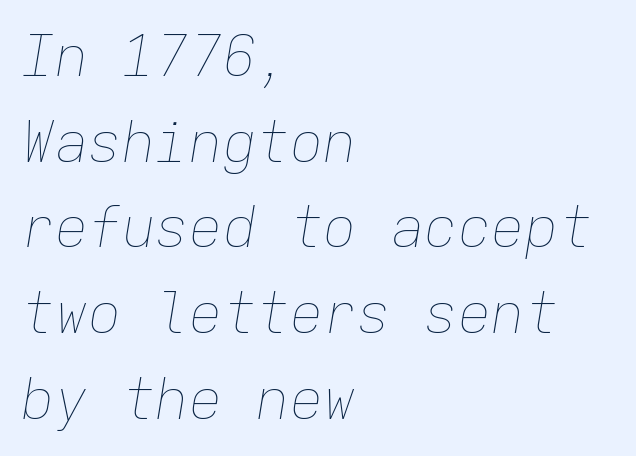
{"italic": "yes", "lean": "right", "slant_degrees": 9, "bold": "no", "weight": "thin", "width": "normal", "stroke_contrast": "low", "x_height": "medium", "monospaced": "yes", "underline": "no", "align": "left", "line_spacing": "normal", "line_spacing_ratio": 1.53, "letter_spacing": "normal", "letter_spacing_em": 0.0, "glyph_px": 56}
